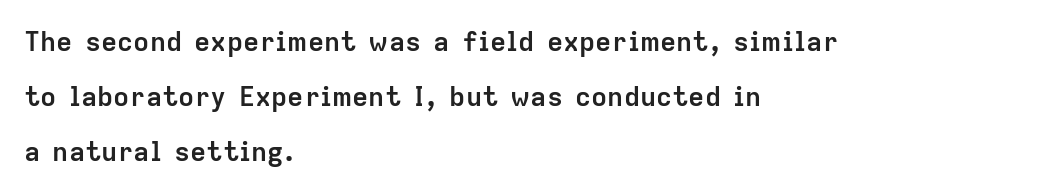
The image shows 27 px bold type, upright; set left-aligned, loose line spacing (2.03x), normal letter spacing, not underlined.
